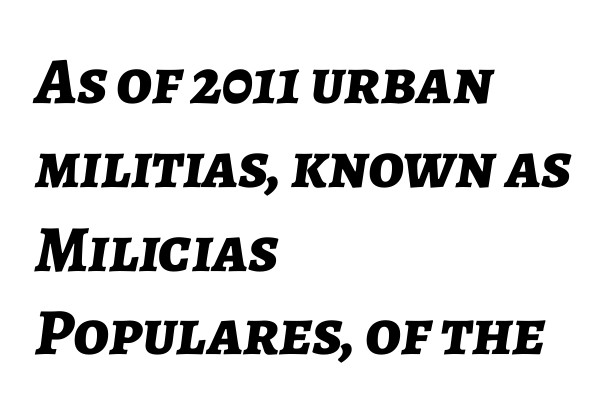
Q: Is the text bold? A: Yes.
Q: Is the text italic (slanted)? A: Yes, it leans right by about 7 degrees.
Q: Is the text underlined? A: No.
Q: How is the paragraph aligned? A: Left-aligned.
Q: Is the spacing between letters normal or unusually wide? A: Normal.
Q: Is the spacing between lines tight, normal or loose? A: Normal.
Q: Width (condensed, normal, or wide)? A: Normal.
Q: Stroke contrast? A: Low.
Q: x-height? A: Medium.
Q: Monospaced? A: No.
